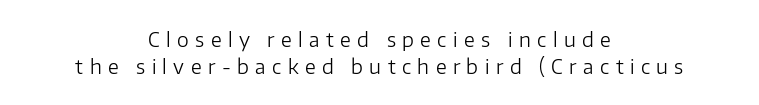
{"italic": "no", "bold": "no", "underline": "no", "align": "center", "line_spacing": "normal", "line_spacing_ratio": 1.34, "letter_spacing": "wide", "letter_spacing_em": 0.32, "glyph_px": 20}
